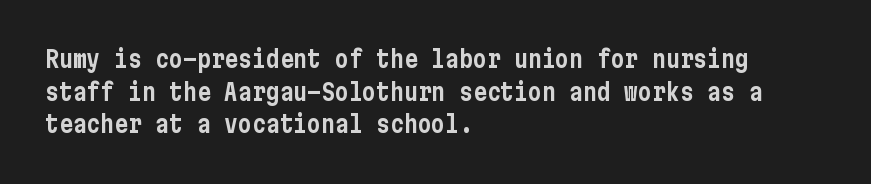
{"italic": "no", "underline": "no", "align": "left", "line_spacing": "normal", "line_spacing_ratio": 1.42, "letter_spacing": "normal", "letter_spacing_em": 0.0, "glyph_px": 23}
